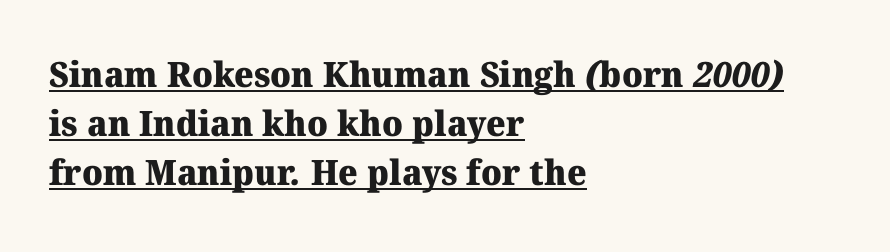
The image shows 35 px heavy serif type; set left-aligned, normal line spacing (1.4x), normal letter spacing, underlined; medium stroke contrast and a medium x-height.
